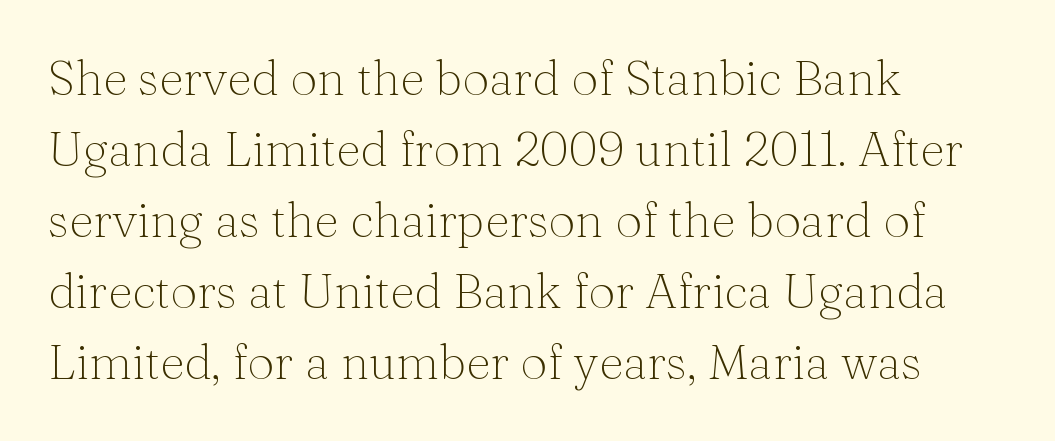
Each letter keeps its own natural width here, so spacing adapts to shape. Is this a sans? No — the strokes have serifs. The baseline area is clear. The line texture is even and compact thanks to regular tracking.
